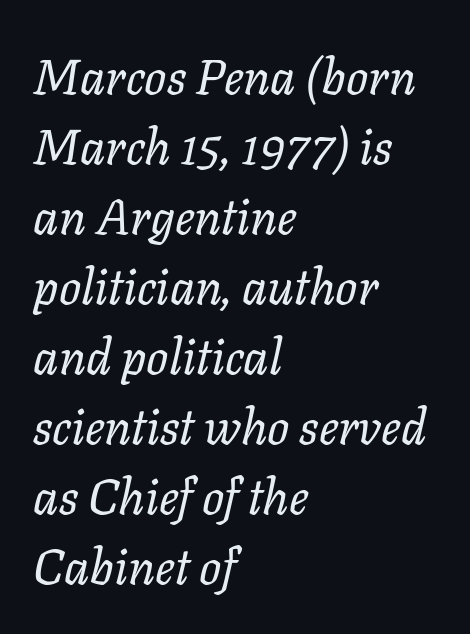
{"italic": "yes", "lean": "right", "slant_degrees": 11, "bold": "no", "weight": "regular", "width": "normal", "stroke_contrast": "low", "x_height": "medium", "monospaced": "no", "underline": "no", "align": "left", "line_spacing": "normal", "line_spacing_ratio": 1.43, "letter_spacing": "normal", "letter_spacing_em": 0.0, "glyph_px": 49}
